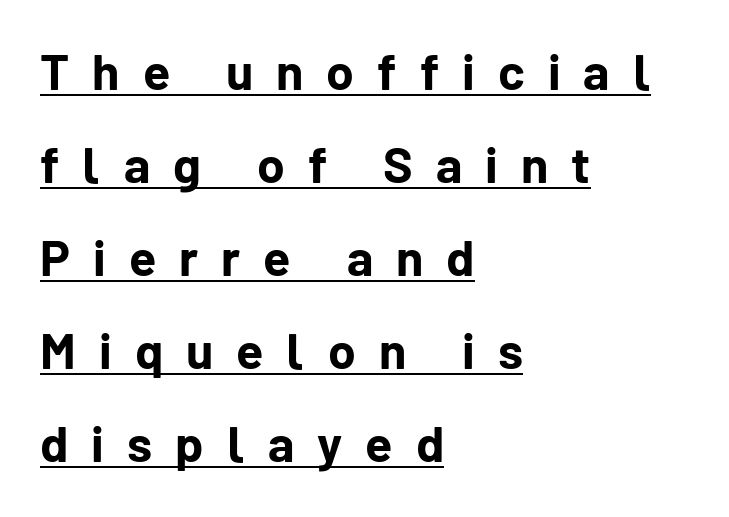
The image shows 50 px bold sans-serif type, upright; set left-aligned, line spacing 1.86x, unusually wide letter spacing (+0.46 em), underlined; low stroke contrast and a medium x-height.
